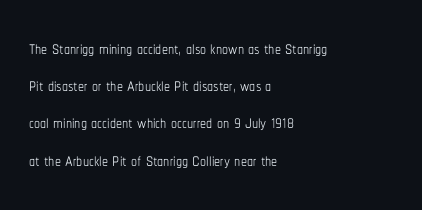
The image shows 24 px text type, upright; set left-aligned, normal line spacing (1.55x), normal letter spacing, not underlined.
